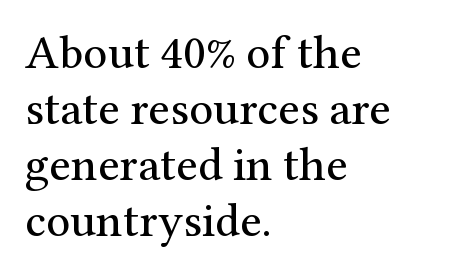
Line starts are locked; line ends wander. Unlike italic type, these characters show no tilt at all. No extra tracking has been applied to these lines. Beneath every word, the page is bare.
